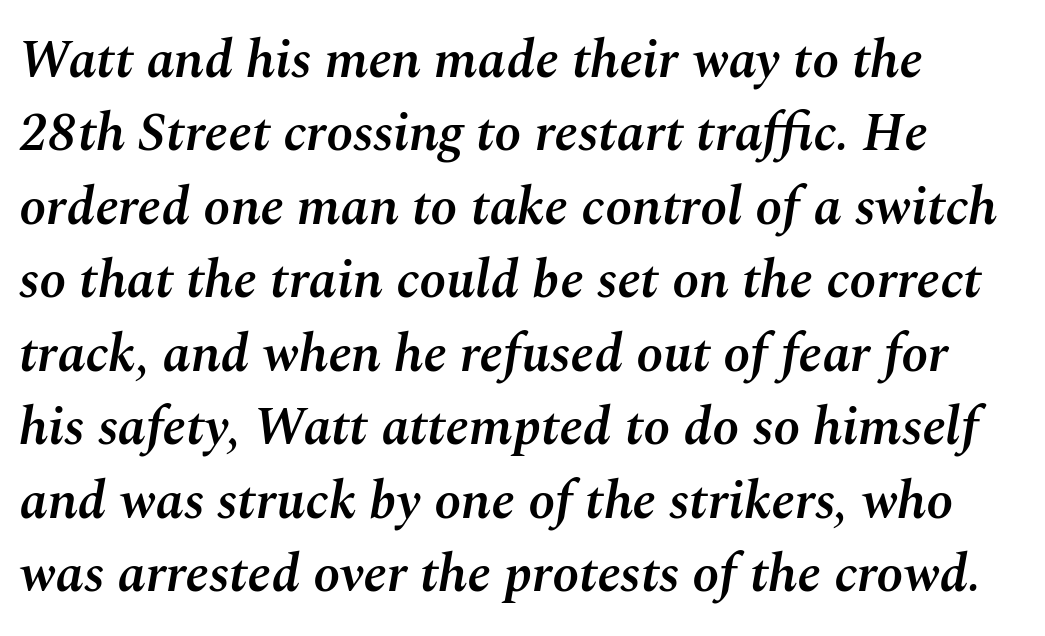
Each word holds together tightly as a unit, with standard inter-letter gaps. The strokes are fattened partway — semibold, not bold. Successive baselines arrive at the customary interval. Glance below the letters and you will spot only blank space. Here the designer chose a conventional face with non-uniform glyph widths.
